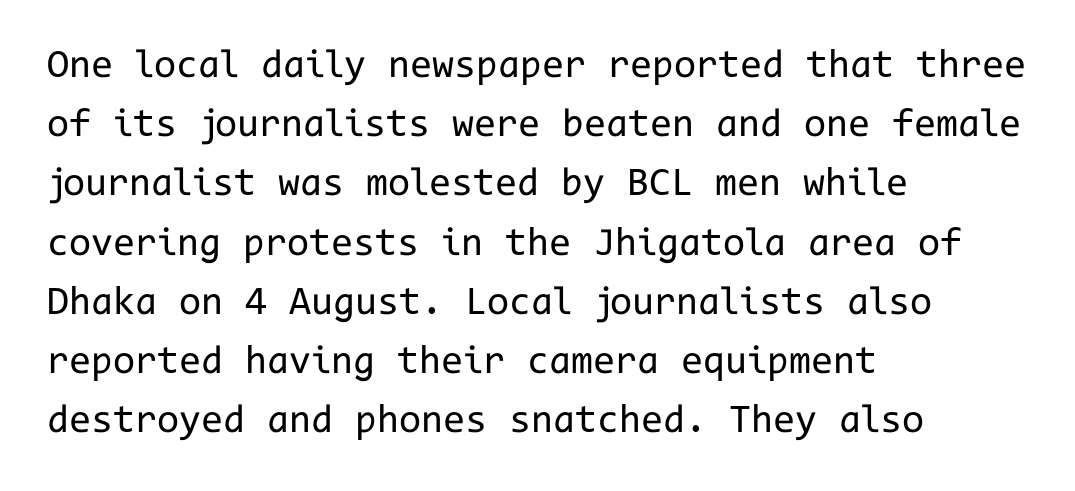
Q: Is the text bold? A: No.
Q: Is the text italic (slanted)? A: No, it is upright.
Q: Is the typeface a serif or a sans-serif typeface? A: Sans-serif.
Q: Is the text underlined? A: No.
Q: How is the paragraph aligned? A: Left-aligned.
Q: Is the spacing between letters normal or unusually wide? A: Normal.
Q: Is the spacing between lines tight, normal or loose? A: Normal.
Q: Width (condensed, normal, or wide)? A: Normal.
Q: Stroke contrast? A: Low.
Q: x-height? A: Medium.
Q: Monospaced? A: Yes.
